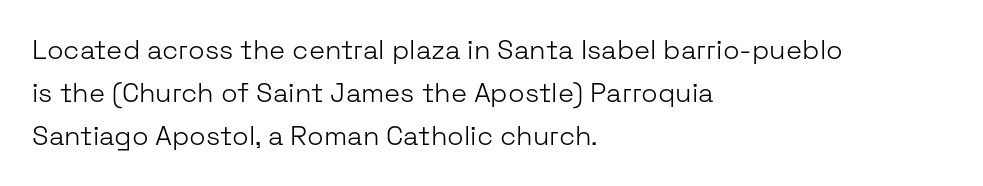
Posture: straight, roman, zero tilt. Notice how descenders clear the ascenders below comfortably — that's standard leading. Visually the block forms a straight wall on the left and a jagged coastline on the right. Descenders hang freely into open space. The type is set solid horizontally, with unmodified tracking. Heft: none added — not bold.
